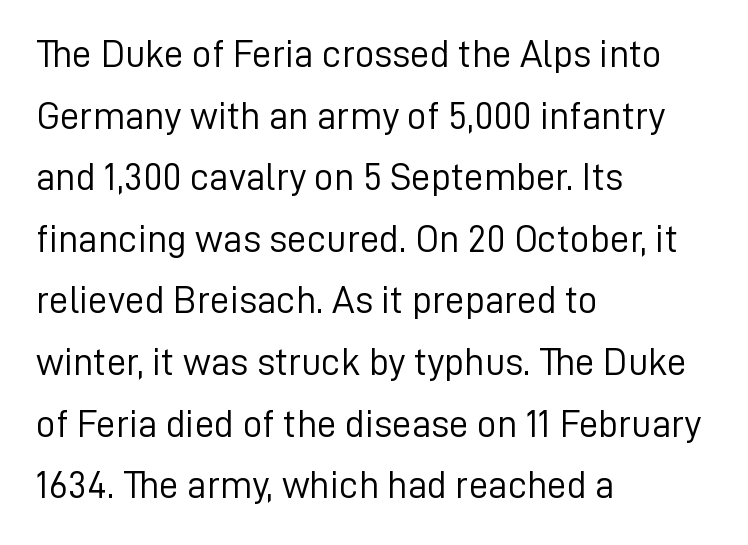
{"serif": "no", "italic": "no", "bold": "no", "weight": "light", "width": "normal", "stroke_contrast": "low", "x_height": "medium", "monospaced": "no", "underline": "no", "align": "left", "line_spacing": "normal", "line_spacing_ratio": 1.58, "letter_spacing": "normal", "letter_spacing_em": 0.0, "glyph_px": 39}
